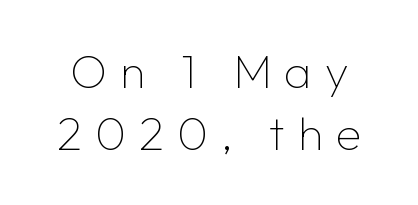
No feet cap the strokes, marking this as sans-serif type. The specimen omits any rule beneath the text block's lines. Weight: not bold — regular or lighter. Quick note: interline space is typical. A typesetter would call this proportional, since set widths differ per character.
